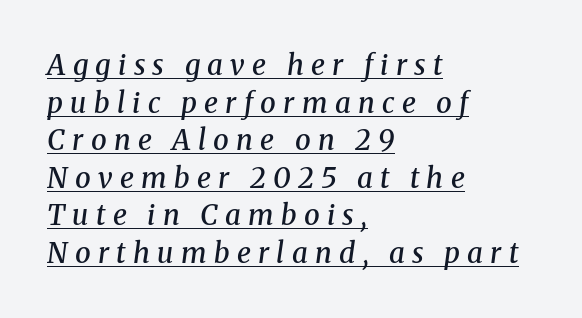
The image shows 28 px semibold serif type, italic (leaning right); set left-aligned, normal line spacing (1.34x), unusually wide letter spacing (+0.26 em), underlined; medium stroke contrast and a medium x-height.
